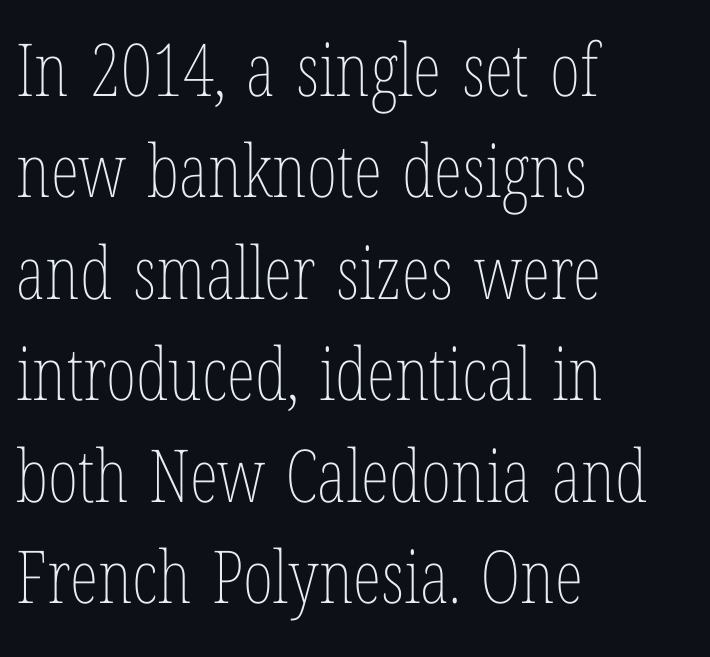
The image shows 73 px thin, condensed type, upright; set left-aligned, normal line spacing (1.39x), normal letter spacing, not underlined; low stroke contrast and a medium x-height.
